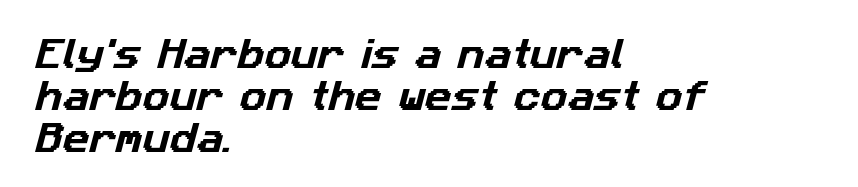
Q: Is the typeface a serif or a sans-serif typeface? A: Sans-serif.
Q: Is the text underlined? A: No.
Q: How is the paragraph aligned? A: Left-aligned.
Q: Is the spacing between letters normal or unusually wide? A: Normal.
Q: Is the spacing between lines tight, normal or loose? A: Normal.
Q: Width (condensed, normal, or wide)? A: Normal.
Q: Stroke contrast? A: Low.
Q: x-height? A: Medium.
Q: Monospaced? A: No.
